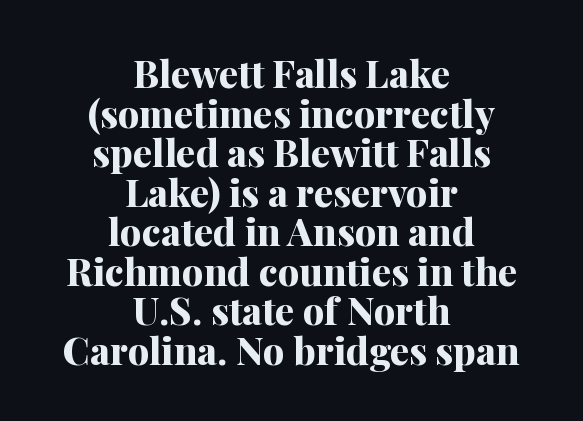
{"serif": "yes", "italic": "no", "bold": "yes", "weight": "bold", "width": "normal", "stroke_contrast": "medium", "x_height": "medium", "monospaced": "no", "underline": "no", "align": "center", "line_spacing": "tight", "line_spacing_ratio": 1.04, "letter_spacing": "normal", "letter_spacing_em": 0.0, "glyph_px": 38}
